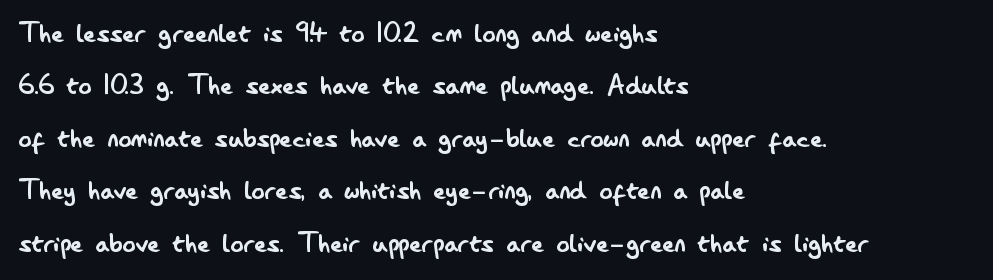
The image shows 33 px regular-weight, condensed sans-serif type, upright; set left-aligned, normal line spacing (1.59x), normal letter spacing, not underlined; low stroke contrast and a small x-height.
